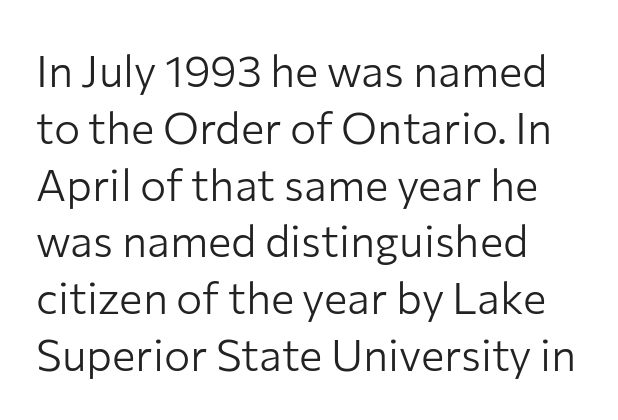
The image shows 44 px light sans-serif type, upright; set normal line spacing (1.29x), normal letter spacing, not underlined; low stroke contrast and a medium x-height.
